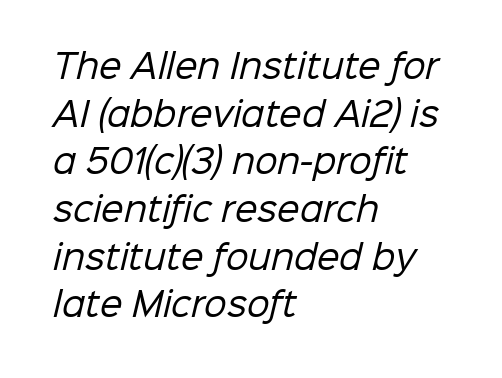
Q: Is the text bold? A: No.
Q: Is the typeface a serif or a sans-serif typeface? A: Sans-serif.
Q: Is the text underlined? A: No.
Q: How is the paragraph aligned? A: Left-aligned.
Q: Is the spacing between letters normal or unusually wide? A: Normal.
Q: Is the spacing between lines tight, normal or loose? A: Normal.
Q: Width (condensed, normal, or wide)? A: Normal.
Q: Stroke contrast? A: Low.
Q: x-height? A: Medium.
Q: Monospaced? A: No.
